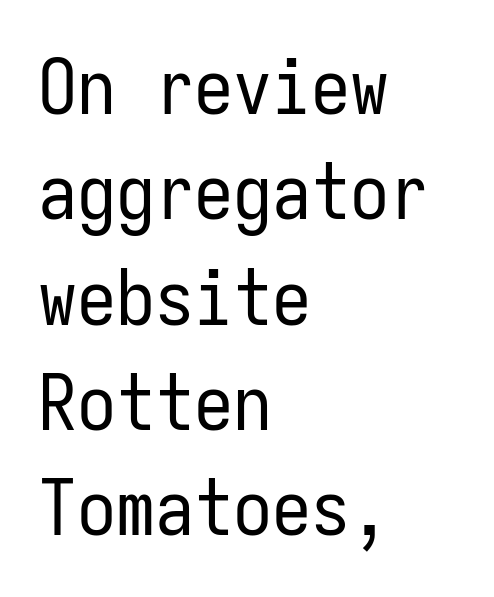
Q: Is the text bold? A: No.
Q: Is the text italic (slanted)? A: No, it is upright.
Q: Is the typeface a serif or a sans-serif typeface? A: Sans-serif.
Q: Is the text underlined? A: No.
Q: How is the paragraph aligned? A: Left-aligned.
Q: Is the spacing between letters normal or unusually wide? A: Normal.
Q: Is the spacing between lines tight, normal or loose? A: Normal.
Q: Width (condensed, normal, or wide)? A: Condensed.
Q: Stroke contrast? A: Low.
Q: x-height? A: Medium.
Q: Monospaced? A: Yes.
